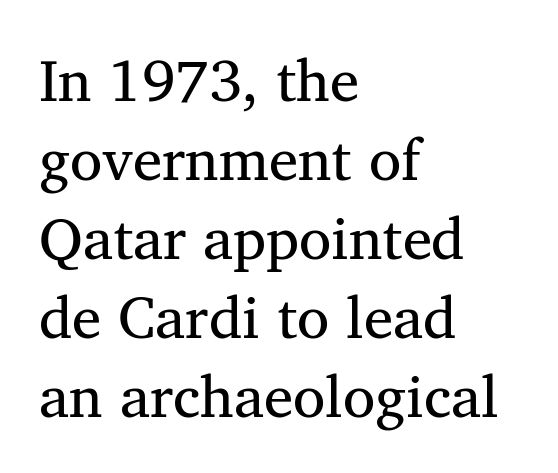
Q: Is the text bold? A: No.
Q: Is the text italic (slanted)? A: No, it is upright.
Q: Is the typeface a serif or a sans-serif typeface? A: Serif.
Q: Is the text underlined? A: No.
Q: How is the paragraph aligned? A: Left-aligned.
Q: Is the spacing between letters normal or unusually wide? A: Normal.
Q: Is the spacing between lines tight, normal or loose? A: Normal.
Q: Width (condensed, normal, or wide)? A: Normal.
Q: Stroke contrast? A: Medium.
Q: x-height? A: Medium.
Q: Monospaced? A: No.
